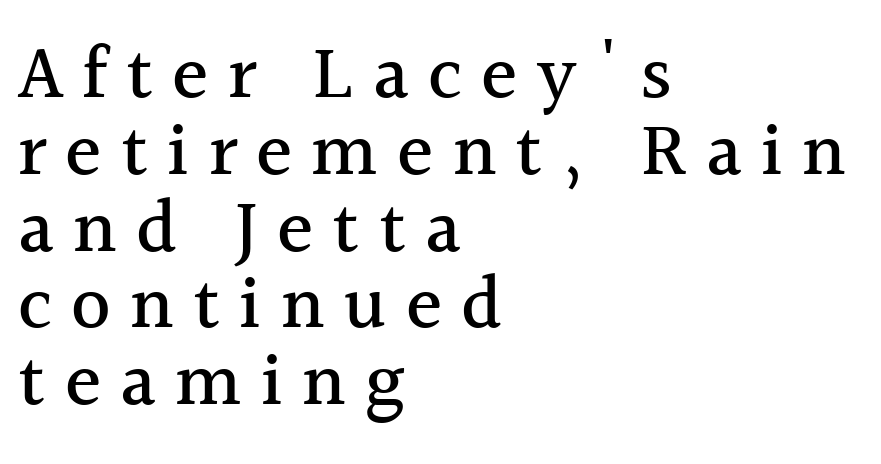
The lines in this sample share a left origin and differ only in where they stop. When letters stand straight like this, we call the style roman or upright. Leading is clearly below the norm, producing a dense column. Letters rest on an invisible, unmarked baseline. Varying glyph widths throughout — classic text-font behaviour.
